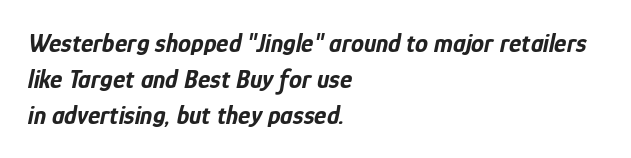
Every letter is thick-stroked: bold, no question. Each row of text sits above clean, open space. Summary of vertical rhythm: regular, with standard interline spacing. Compared with a centered layout, this one pins lines to the left instead.
